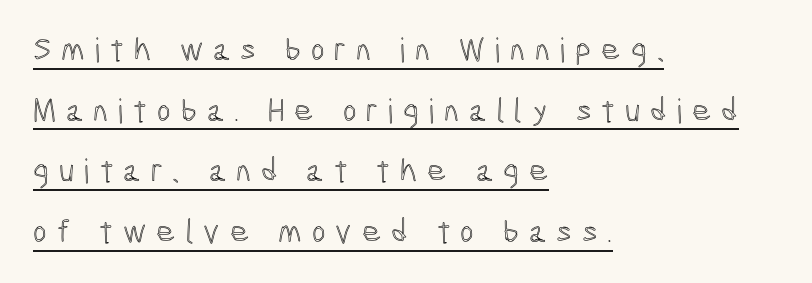
{"italic": "no", "width": "condensed", "x_height": "medium", "monospaced": "no", "underline": "yes", "align": "left", "line_spacing_ratio": 1.84, "letter_spacing": "wide", "letter_spacing_em": 0.3, "glyph_px": 33}
